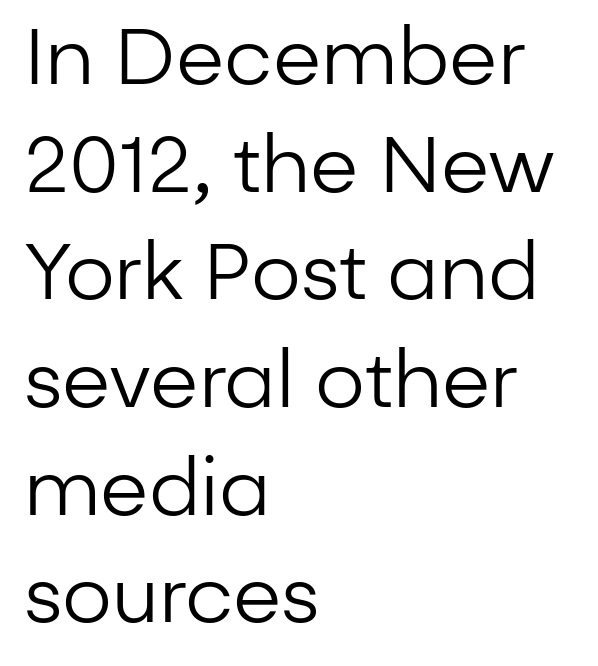
{"serif": "no", "italic": "no", "bold": "no", "weight": "regular", "width": "normal", "stroke_contrast": "low", "x_height": "medium", "monospaced": "no", "underline": "no", "align": "left", "line_spacing": "normal", "line_spacing_ratio": 1.38, "letter_spacing": "normal", "letter_spacing_em": 0.0, "glyph_px": 78}
